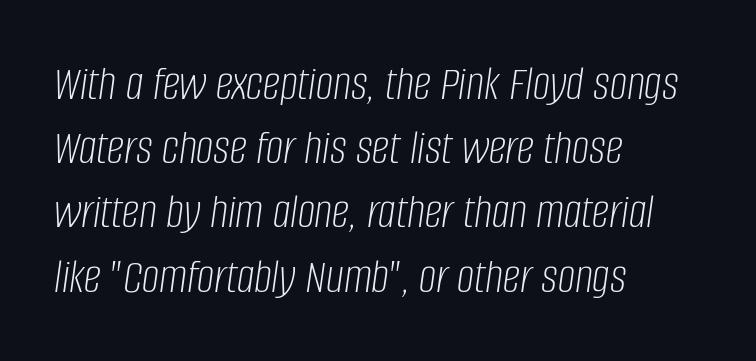
The image shows 49 px light, condensed type, italic (leaning right); set left-aligned, normal line spacing (1.31x), normal letter spacing, not underlined; low stroke contrast and a large x-height.
